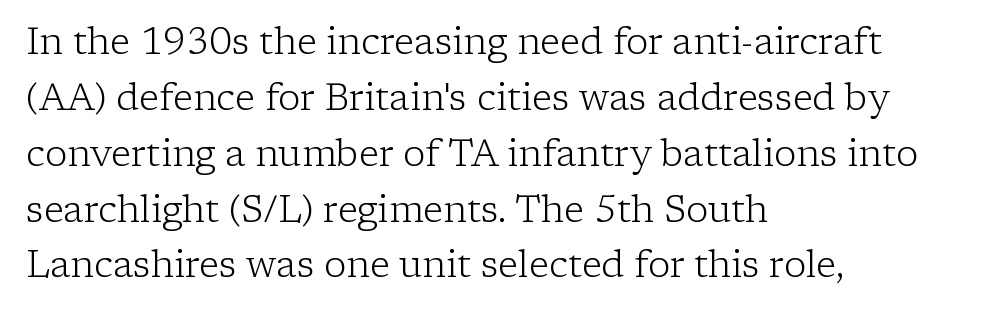
Q: Is the text bold? A: No.
Q: Is the text italic (slanted)? A: No, it is upright.
Q: Is the typeface a serif or a sans-serif typeface? A: Serif.
Q: Is the text underlined? A: No.
Q: How is the paragraph aligned? A: Left-aligned.
Q: Is the spacing between letters normal or unusually wide? A: Normal.
Q: Is the spacing between lines tight, normal or loose? A: Normal.
Q: Width (condensed, normal, or wide)? A: Normal.
Q: Stroke contrast? A: Low.
Q: x-height? A: Medium.
Q: Monospaced? A: No.
